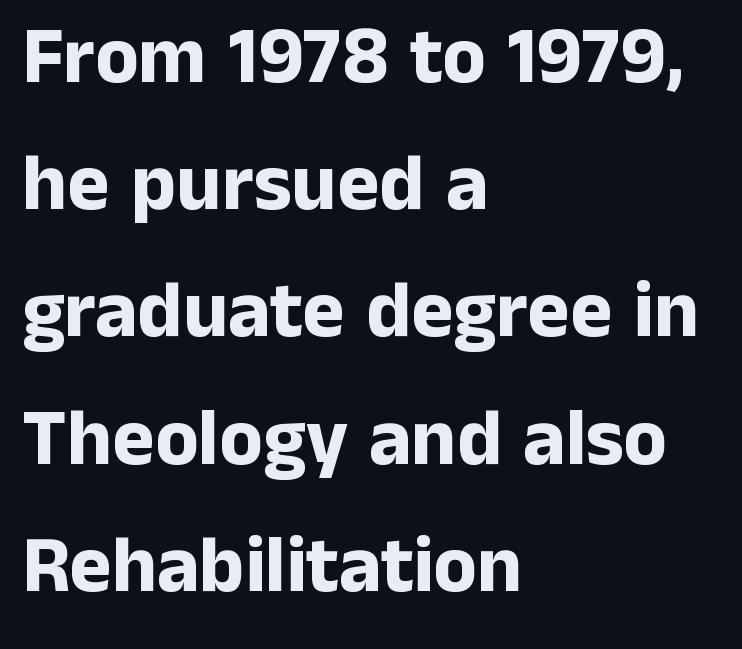
The image shows 80 px bold sans-serif type, upright; set left-aligned, normal line spacing (1.59x), normal letter spacing, not underlined; low stroke contrast and a medium x-height.
